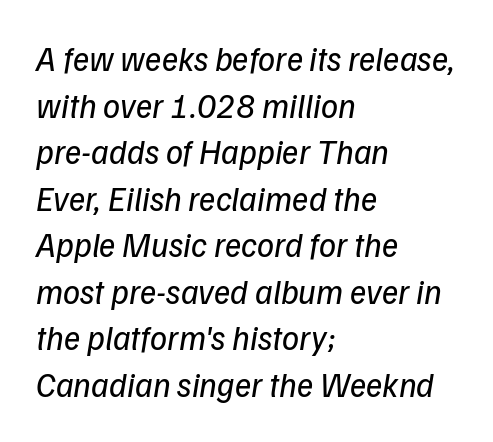
The image shows 34 px regular-weight sans-serif type; set left-aligned, normal line spacing (1.37x), normal letter spacing, not underlined; low stroke contrast and a medium x-height.
